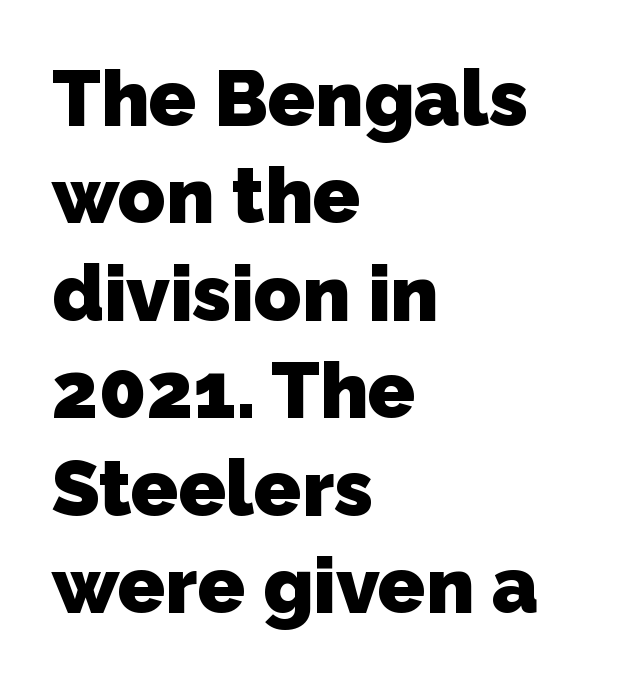
The text was rendered using a sans face with plain stroke endings. Letter spacing: default. Just letters on the line, the space beneath them empty. This block has exactly the height ordinary leading produces. Horizontally, the lines are justified to the leading edge only. The letters advance in unequal steps, a hallmark of proportional type.
